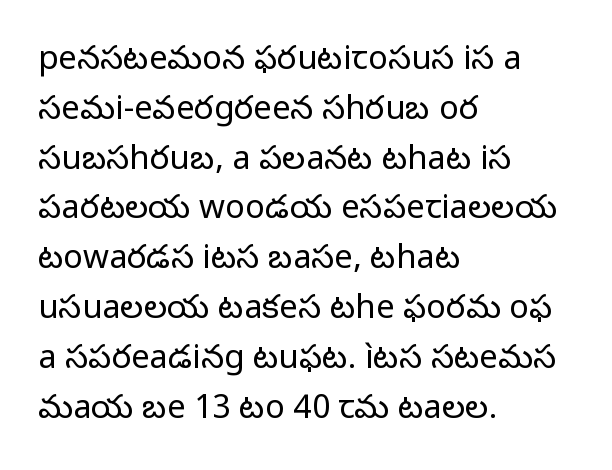
{"serif": "no", "italic": "no", "bold": "no", "weight": "regular", "width": "normal", "stroke_contrast": "low", "x_height": "medium", "monospaced": "no", "underline": "no", "align": "left", "line_spacing": "normal", "line_spacing_ratio": 1.51, "letter_spacing": "normal", "letter_spacing_em": 0.0, "glyph_px": 33}
